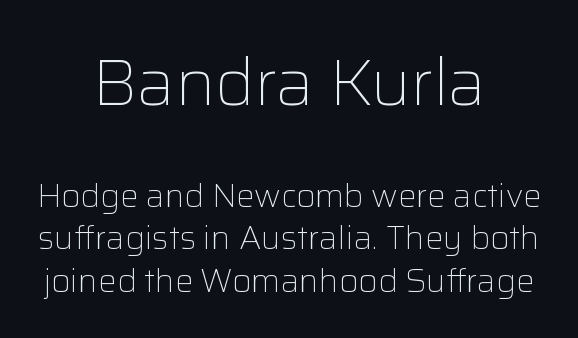
{"serif": "no", "italic": "no", "bold": "no", "weight": "light", "width": "normal", "stroke_contrast": "low", "x_height": "medium", "monospaced": "no", "underline": "no", "align": "center", "line_spacing": "normal", "line_spacing_ratio": 1.3, "letter_spacing": "normal", "letter_spacing_em": 0.0, "larger_block": "first", "size_ratio": 2.0, "glyph_px": 66}
